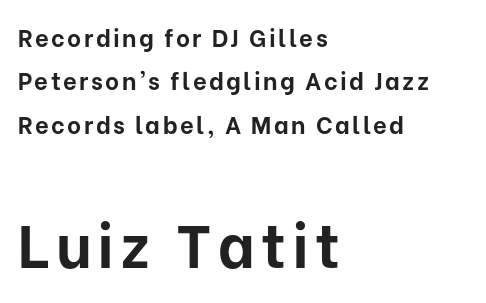
The lines are quadded left. Descender tails drop into unmarked territory. Classification — sans serif. A typesetter would call this proportional, since set widths differ per character. Posture: upright roman.
